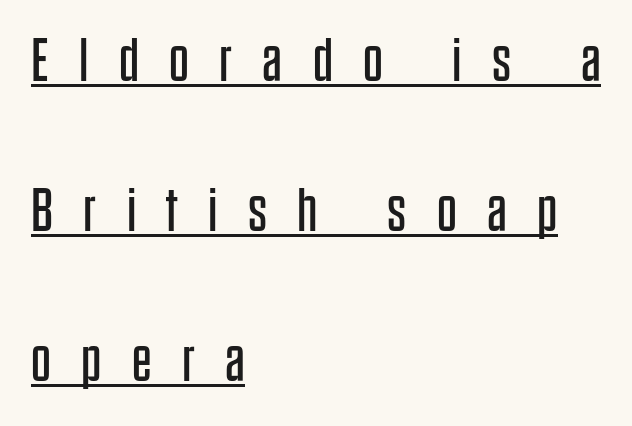
The image shows 62 px regular-weight, condensed sans-serif type, upright; set left-aligned, loose line spacing (2.42x), unusually wide letter spacing (+0.49 em), underlined; low stroke contrast and a large x-height.
